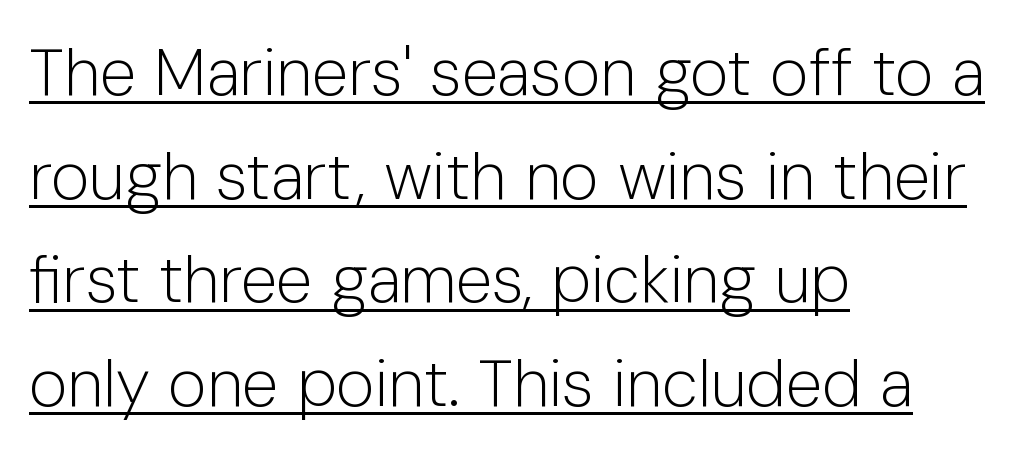
The rendered words wear a rule along their underside. No extra tracking has been applied to these lines. The letters stand straight up with perfectly vertical stems. Spacing verdict: proportional, widths tailored to each character.
